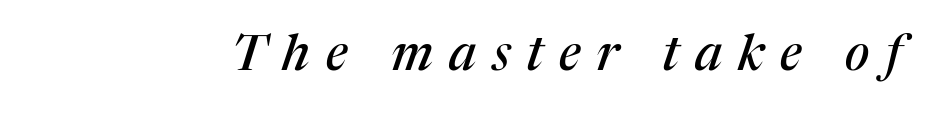
The specimen reads as italic at a glance. A typesetter would label this face a serif. You could not count columns in this text — the font is proportionally spaced. Just letters on the line, the space beneath them empty. This rendering widens character spacing well past its baseline value.
